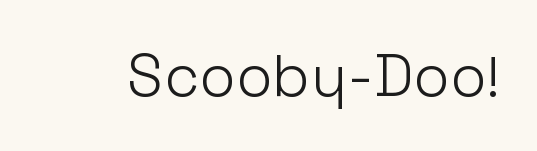
A sans-serif font was chosen for this passage. You could not count columns in this text — the font is proportionally spaced. The words here are not underlined. Tracking value appears to be zero — textbook default spacing. The lettering holds an erect, upright posture throughout. The passage shown is not bold in any degree.
